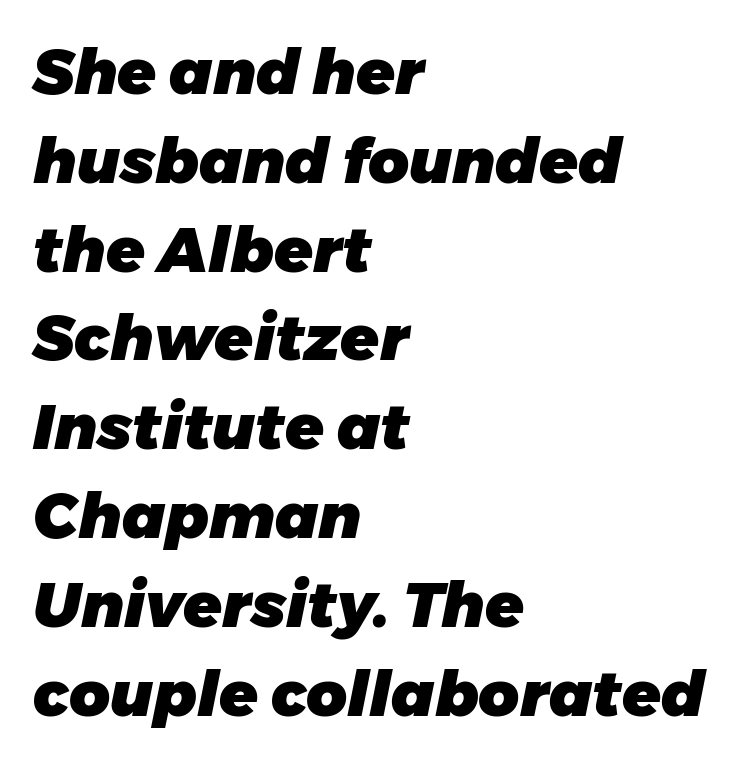
Anything drawn beneath the words? Only blank space. There's an unmistakable incline to the writing here. Regarding leading, the lines here are spaced in the standard way. Weight: bold. Varying glyph widths throughout — classic text-font behaviour. Short and long lines alike share a common starting point at left.
